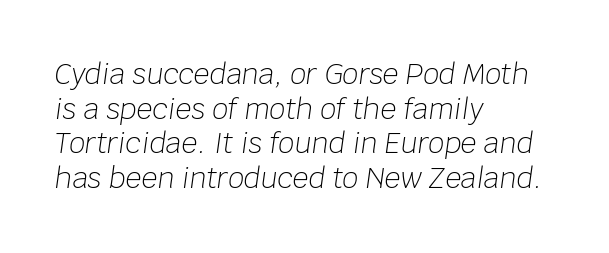
{"italic": "yes", "lean": "right", "slant_degrees": 8, "bold": "no", "weight": "light", "width": "normal", "stroke_contrast": "low", "x_height": "large", "monospaced": "no", "underline": "no", "align": "left", "line_spacing_ratio": 1.24, "letter_spacing": "normal", "letter_spacing_em": 0.0, "glyph_px": 28}
